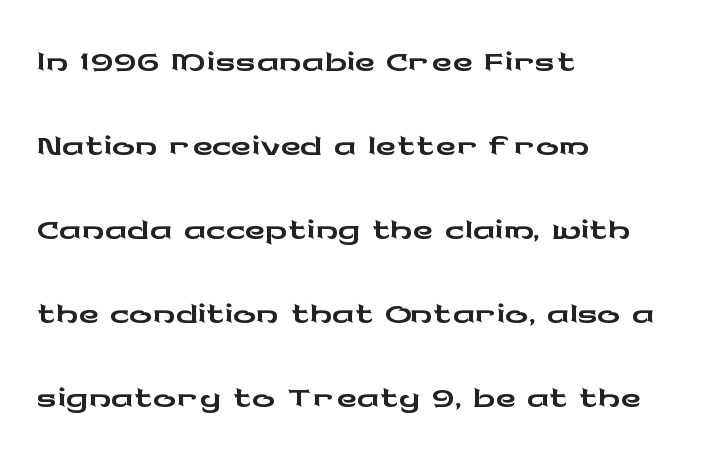
Q: Is the text italic (slanted)? A: No, it is upright.
Q: Is the typeface a serif or a sans-serif typeface? A: Sans-serif.
Q: Is the text underlined? A: No.
Q: How is the paragraph aligned? A: Left-aligned.
Q: Is the spacing between letters normal or unusually wide? A: Normal.
Q: Is the spacing between lines tight, normal or loose? A: Normal.
Q: Width (condensed, normal, or wide)? A: Wide.
Q: Stroke contrast? A: Low.
Q: x-height? A: Medium.
Q: Monospaced? A: No.
